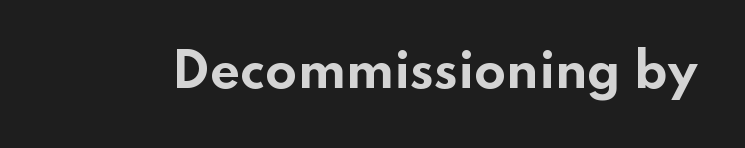
Stroke terminals: plain, sans-serif. A dark, heavy texture on the line: the type is bold. Spacing between characters is what you'd get straight out of the box. Decoration check: the copy has no underline. This sample has the flowing, uneven cadence of proportional lettering.
